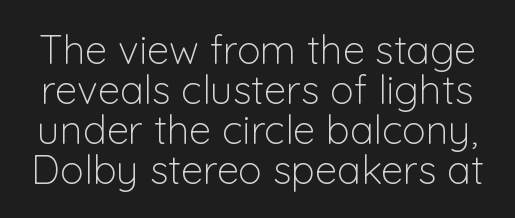
{"serif": "no", "italic": "no", "bold": "no", "weight": "light", "width": "normal", "stroke_contrast": "low", "x_height": "medium", "monospaced": "no", "underline": "no", "line_spacing": "tight", "line_spacing_ratio": 1.0, "letter_spacing": "normal", "letter_spacing_em": 0.0, "glyph_px": 40}
